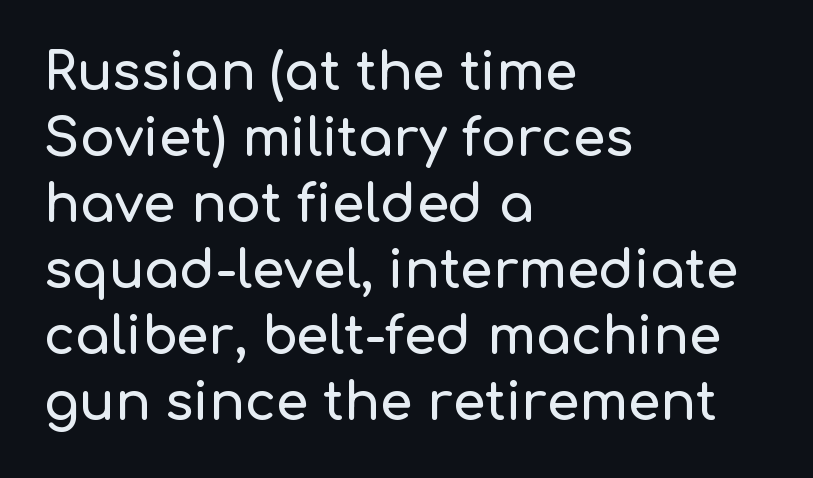
Q: Is the text italic (slanted)? A: No, it is upright.
Q: Is the typeface a serif or a sans-serif typeface? A: Sans-serif.
Q: Is the text underlined? A: No.
Q: How is the paragraph aligned? A: Left-aligned.
Q: Is the spacing between letters normal or unusually wide? A: Normal.
Q: Is the spacing between lines tight, normal or loose? A: Normal.
Q: Width (condensed, normal, or wide)? A: Normal.
Q: Stroke contrast? A: Low.
Q: x-height? A: Medium.
Q: Monospaced? A: No.
